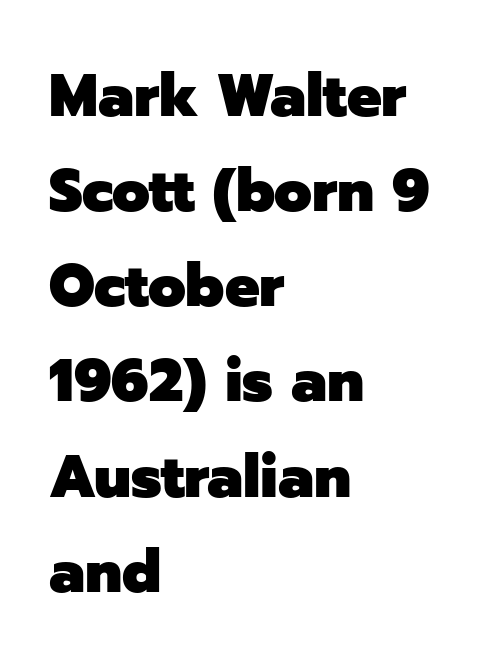
Q: Is the text bold? A: Yes.
Q: Is the text italic (slanted)? A: No, it is upright.
Q: Is the typeface a serif or a sans-serif typeface? A: Sans-serif.
Q: Is the text underlined? A: No.
Q: How is the paragraph aligned? A: Left-aligned.
Q: Is the spacing between letters normal or unusually wide? A: Normal.
Q: Is the spacing between lines tight, normal or loose? A: Normal.
Q: Width (condensed, normal, or wide)? A: Normal.
Q: Stroke contrast? A: Low.
Q: x-height? A: Medium.
Q: Monospaced? A: No.
